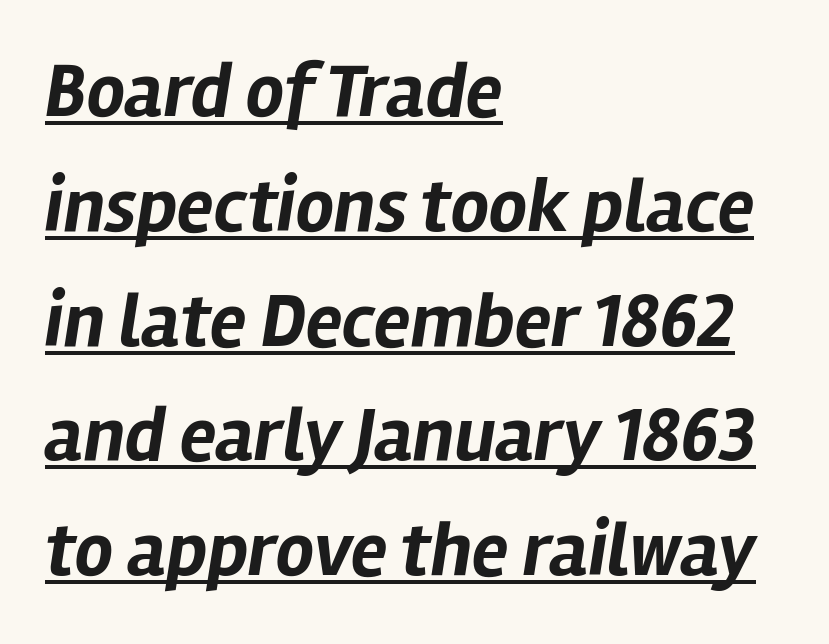
Bold? Absolutely — the strokes are thick and heavy. The tracking reads as untouched default to a designer's eye. Every character sits at an angle, as italics do. Interline gaps are of average width in this sample. Leftover space on each line is placed entirely after the last word. A continuous stroke trails under the words, as in a hyperlink.
